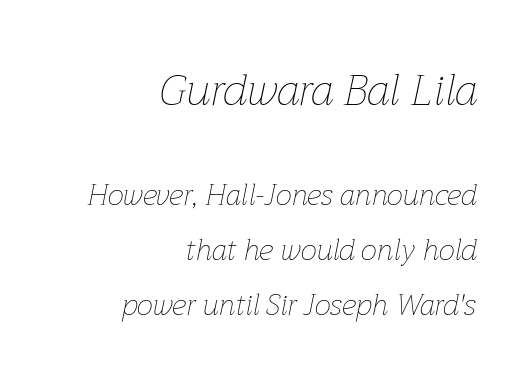
The image shows 44 px thin type, italic (leaning right); set right-aligned, line spacing 1.89x, normal letter spacing, not underlined; the first (top) block is 1.52x larger; low stroke contrast and a medium x-height.
